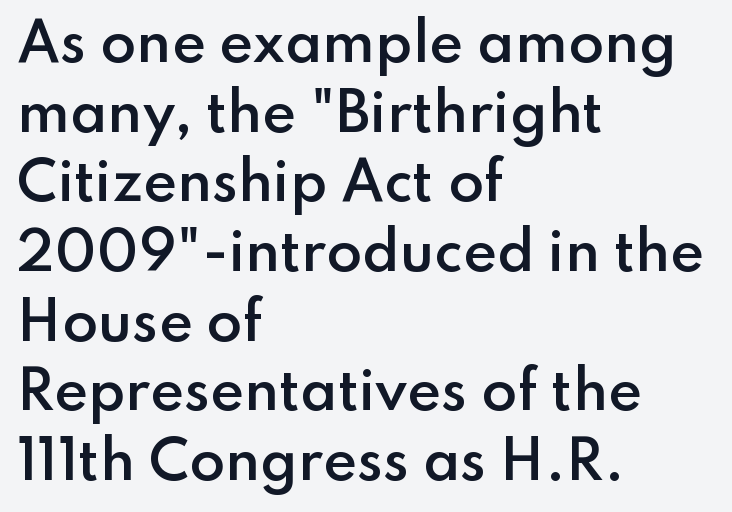
The image shows 52 px semibold sans-serif type, upright; set left-aligned, normal line spacing (1.34x), normal letter spacing, not underlined; low stroke contrast and a small x-height.
